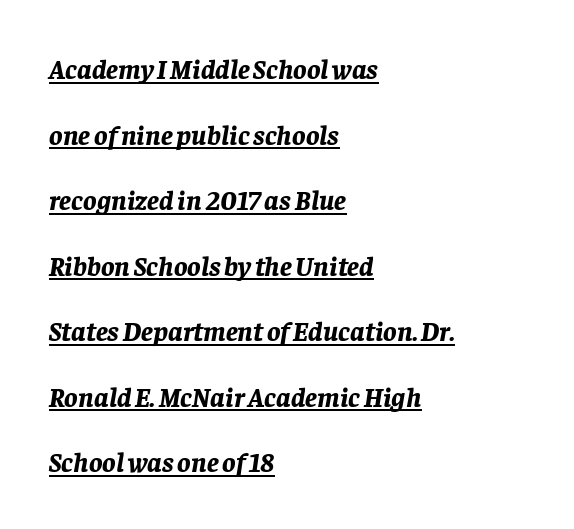
Q: Is the text bold? A: Yes.
Q: Is the text italic (slanted)? A: Yes, it leans right by about 8 degrees.
Q: Is the text underlined? A: Yes.
Q: How is the paragraph aligned? A: Left-aligned.
Q: Is the spacing between letters normal or unusually wide? A: Normal.
Q: Is the spacing between lines tight, normal or loose? A: Loose.
Q: Width (condensed, normal, or wide)? A: Normal.
Q: Stroke contrast? A: Low.
Q: x-height? A: Large.
Q: Monospaced? A: No.
